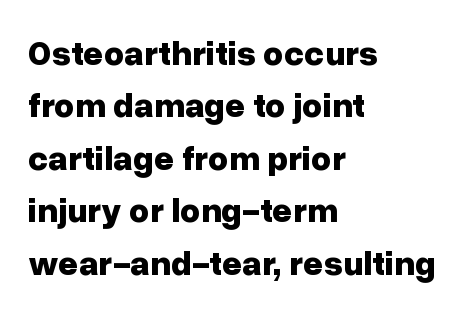
Q: Is the text bold? A: Yes.
Q: Is the text italic (slanted)? A: No, it is upright.
Q: Is the typeface a serif or a sans-serif typeface? A: Sans-serif.
Q: Is the text underlined? A: No.
Q: How is the paragraph aligned? A: Left-aligned.
Q: Is the spacing between letters normal or unusually wide? A: Normal.
Q: Is the spacing between lines tight, normal or loose? A: Normal.
Q: Width (condensed, normal, or wide)? A: Normal.
Q: Stroke contrast? A: Low.
Q: x-height? A: Medium.
Q: Monospaced? A: No.
